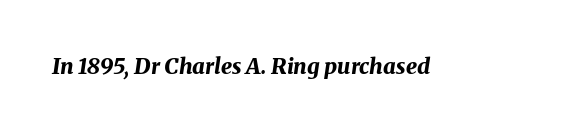
The passage shown is emphatically bold. Descenders are the only things crossing below the line. Between one letter and the next there's only the usual sliver of space. When letters slant like this, we call the style italic.
